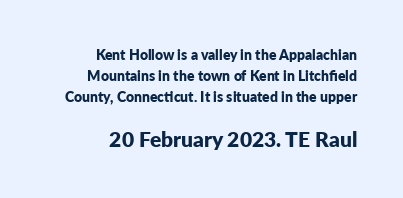
The image shows 21 px bold type, upright; set right-aligned, normal line spacing (1.5x), normal letter spacing, not underlined; the second (bottom) block is 1.5x larger.
